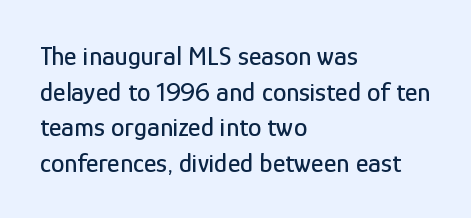
Q: Is the text italic (slanted)? A: No, it is upright.
Q: Is the text underlined? A: No.
Q: How is the paragraph aligned? A: Left-aligned.
Q: Is the spacing between letters normal or unusually wide? A: Normal.
Q: Is the spacing between lines tight, normal or loose? A: Normal.
